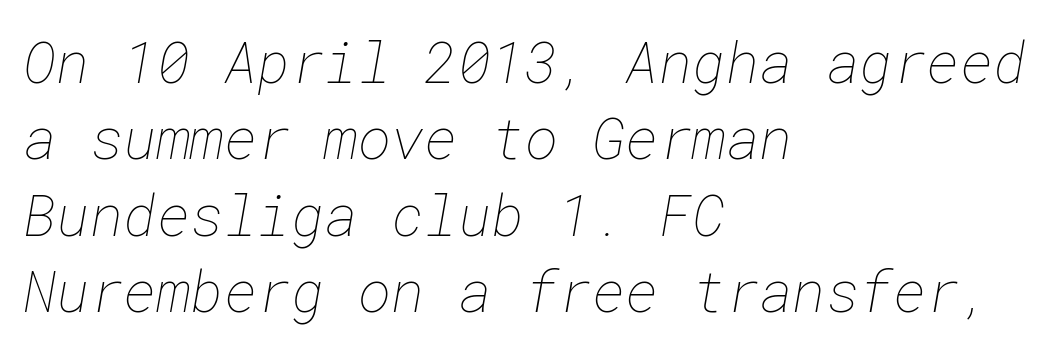
Honestly, the letter spacing is just normal — you wouldn't notice it. Descender tails drop into unmarked territory. The ragged edge is on the right, which tells us the setting is flush left. Stems and bowls with no extra thickness — not bold.
